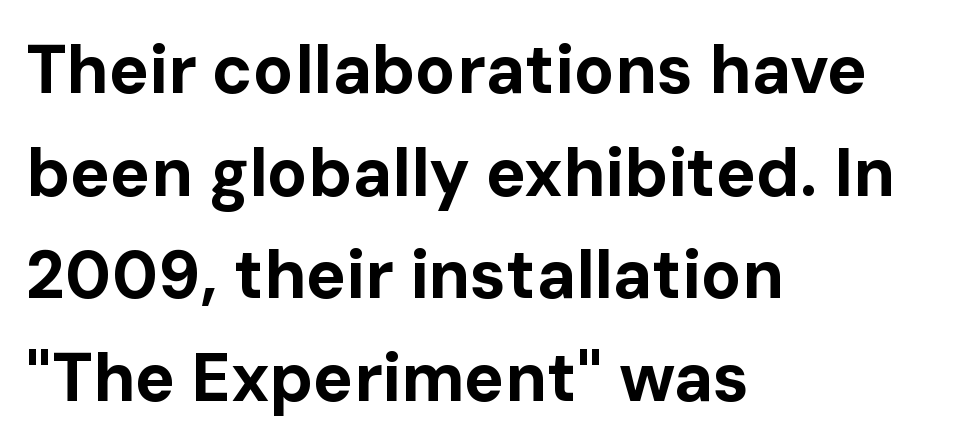
No italicization has been applied; the sample stays upright. The passage shown has conventional tracking throughout. Emphasis by weight is at full strength: bold. Rows of type keep a routine distance in the vertical direction. The letters advance in unequal steps, a hallmark of proportional type. Note: no serifs on the glyphs.
